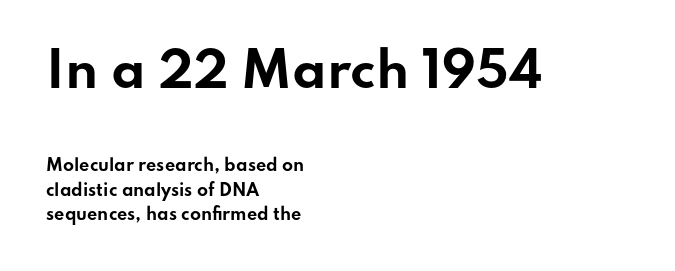
{"serif": "no", "italic": "no", "bold": "yes", "weight": "bold", "width": "wide", "stroke_contrast": "low", "x_height": "small", "monospaced": "no", "underline": "no", "align": "left", "line_spacing": "normal", "line_spacing_ratio": 1.52, "letter_spacing": "normal", "letter_spacing_em": 0.0, "larger_block": "first", "size_ratio": 3.0, "glyph_px": 48}
